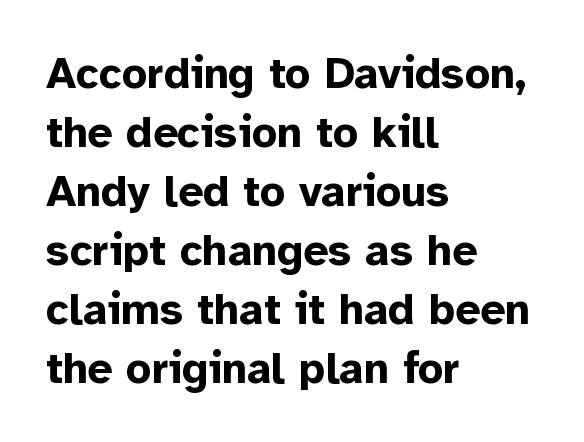
Q: Is the text bold? A: Yes.
Q: Is the text italic (slanted)? A: No, it is upright.
Q: Is the typeface a serif or a sans-serif typeface? A: Sans-serif.
Q: Is the text underlined? A: No.
Q: How is the paragraph aligned? A: Left-aligned.
Q: Is the spacing between letters normal or unusually wide? A: Normal.
Q: Is the spacing between lines tight, normal or loose? A: Normal.
Q: Width (condensed, normal, or wide)? A: Normal.
Q: Stroke contrast? A: Low.
Q: x-height? A: Medium.
Q: Monospaced? A: No.
